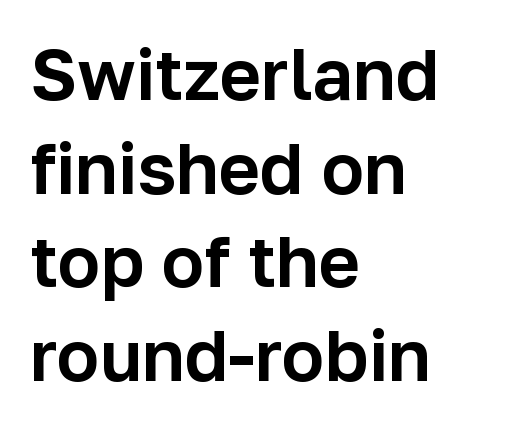
{"serif": "no", "italic": "no", "width": "normal", "stroke_contrast": "low", "x_height": "medium", "monospaced": "no", "underline": "no", "align": "left", "line_spacing": "normal", "line_spacing_ratio": 1.32, "letter_spacing": "normal", "letter_spacing_em": 0.0, "glyph_px": 71}
